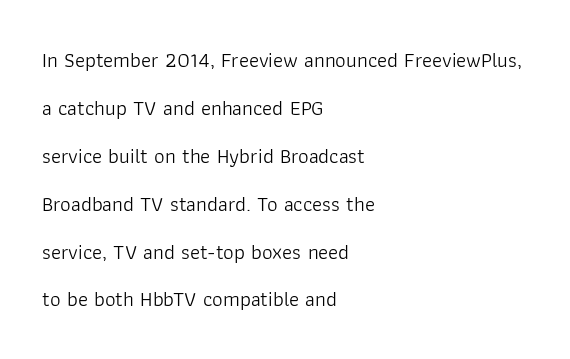
{"italic": "no", "bold": "no", "underline": "no", "align": "left", "line_spacing": "loose", "line_spacing_ratio": 2.28, "letter_spacing": "normal", "letter_spacing_em": 0.0, "glyph_px": 21}
